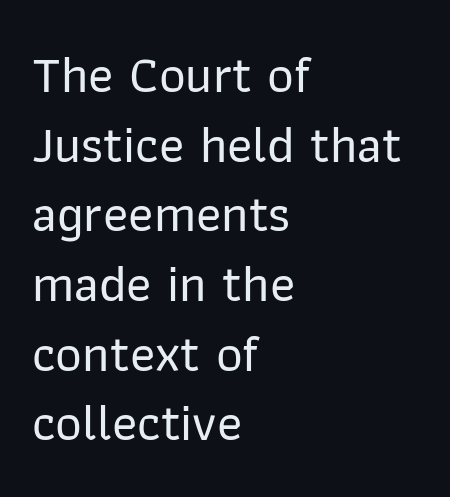
The face used here is a sans, in the tradition of grotesques and geometrics. Evenly set lines give the paragraph a standard silhouette. Do the characters align in a grid? No, the font is proportional. These lines stack with their left ends in a neat column. Glyph-to-glyph distance matches everyday printed text.
